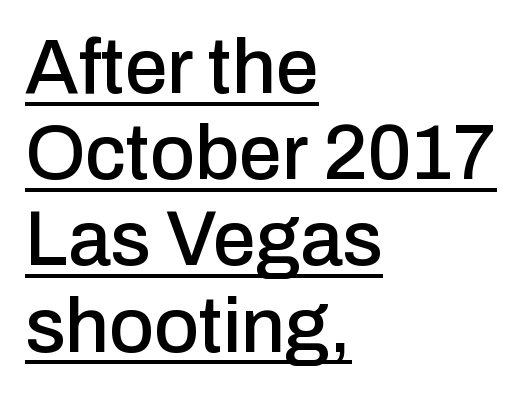
{"serif": "no", "italic": "no", "width": "normal", "stroke_contrast": "low", "x_height": "medium", "monospaced": "no", "underline": "yes", "align": "left", "line_spacing": "tight", "line_spacing_ratio": 1.12, "letter_spacing": "normal", "letter_spacing_em": 0.0, "glyph_px": 77}
